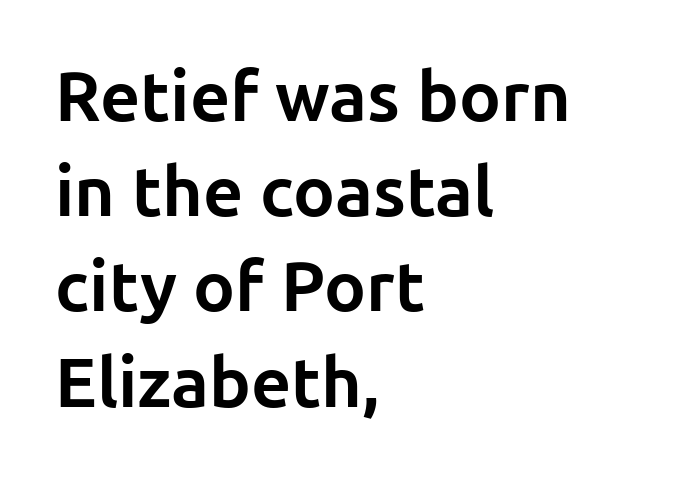
{"serif": "no", "italic": "no", "bold": "yes", "weight": "bold", "width": "normal", "stroke_contrast": "low", "x_height": "medium", "monospaced": "no", "underline": "no", "align": "left", "line_spacing": "normal", "line_spacing_ratio": 1.36, "letter_spacing": "normal", "letter_spacing_em": 0.0, "glyph_px": 70}
